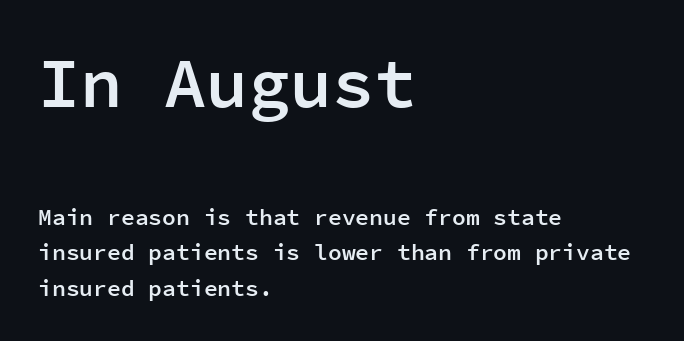
{"serif": "no", "italic": "no", "bold": "semi", "weight": "semibold", "width": "normal", "stroke_contrast": "low", "x_height": "medium", "monospaced": "yes", "underline": "no", "align": "left", "line_spacing": "normal", "line_spacing_ratio": 1.54, "letter_spacing": "normal", "letter_spacing_em": 0.0, "larger_block": "first", "size_ratio": 3.04, "glyph_px": 70}
